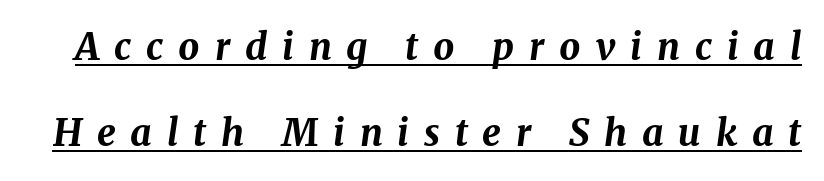
As a designer I'd log this as weight 700, bold. Yep, that's italic — everything's leaning. The glyphs are accompanied by a horizontal stroke just below them. These lines are rendered in a variable-pitch font. The lines are spread far apart with generous leading.
